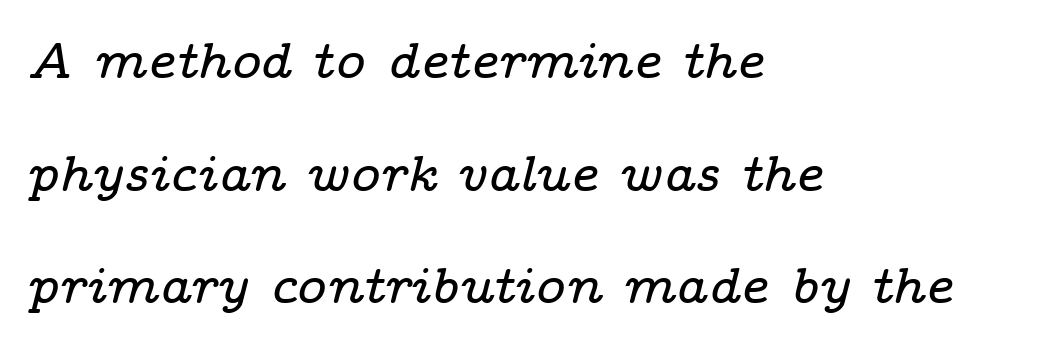
{"serif": "yes", "italic": "yes", "lean": "right", "slant_degrees": 14, "width": "wide", "stroke_contrast": "low", "x_height": "medium", "monospaced": "no", "underline": "no", "align": "left", "line_spacing": "loose", "line_spacing_ratio": 2.21, "letter_spacing": "normal", "letter_spacing_em": 0.0, "glyph_px": 51}
